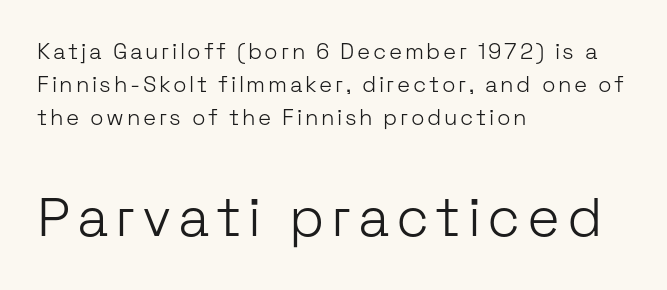
The image shows 55 px light sans-serif type, upright; set left-aligned, normal line spacing (1.51x), not underlined; the second (bottom) block is 2.5x larger; low stroke contrast and a medium x-height.
